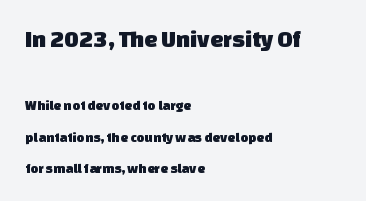
Q: Is the text underlined? A: No.
Q: How is the paragraph aligned? A: Left-aligned.
Q: Is the spacing between letters normal or unusually wide? A: Normal.
Q: Is the spacing between lines tight, normal or loose? A: Loose.
Q: Which block of text is set in a larger size, the first (top) or the second (bottom)? A: The first (top) one.
